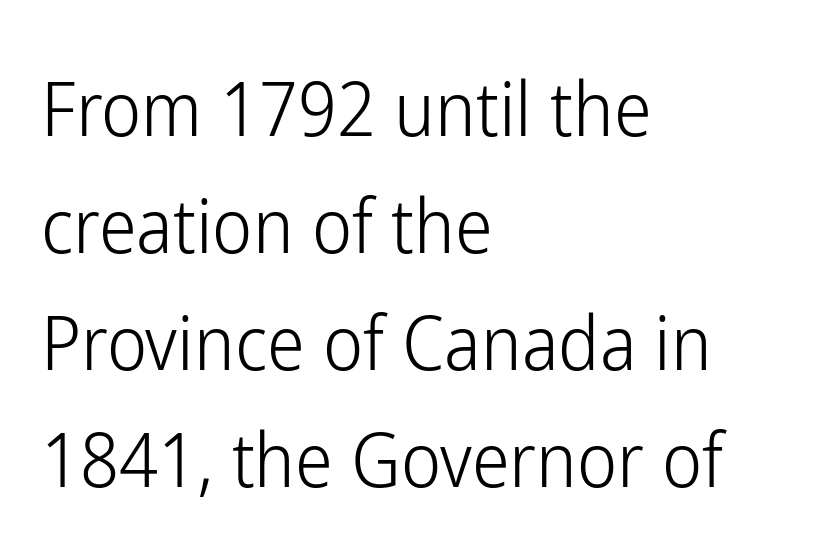
{"serif": "no", "italic": "no", "bold": "no", "weight": "light", "width": "condensed", "stroke_contrast": "low", "x_height": "medium", "monospaced": "no", "underline": "no", "align": "left", "line_spacing": "normal", "line_spacing_ratio": 1.54, "letter_spacing": "normal", "letter_spacing_em": 0.0, "glyph_px": 76}
